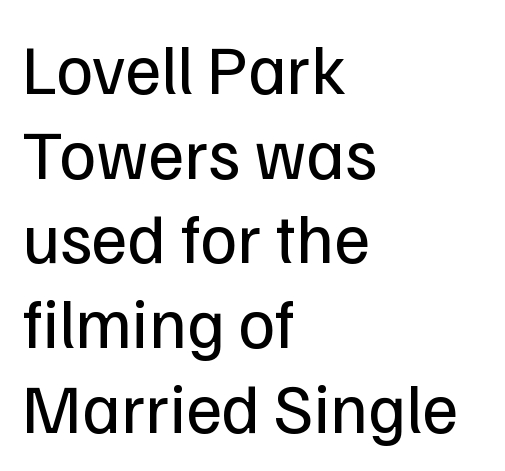
The image shows 70 px regular-weight sans-serif type, upright; set left-aligned, line spacing 1.21x, normal letter spacing, not underlined; low stroke contrast and a medium x-height.
